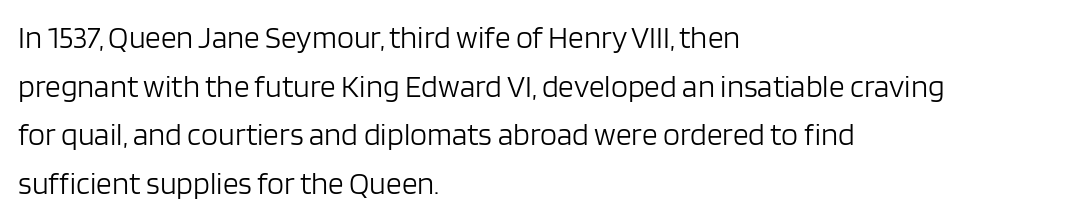
The face used here is proportionally spaced, like ordinary book or web type. Nobody touched the tracking dial on this one. The passage shown stacks its lines at a standard gap. A clean baseline with only descenders dipping below it. Tall strokes in this sample are plumb rather than angled.
